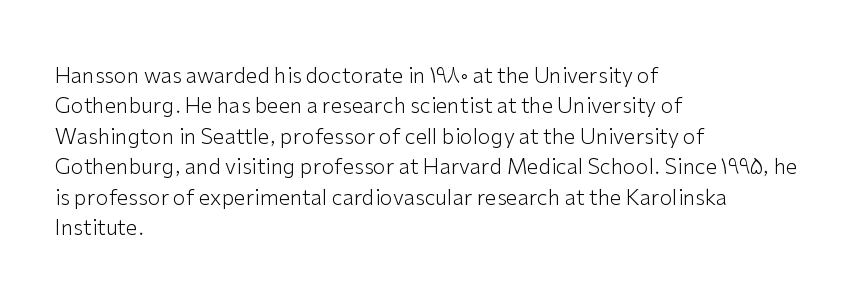
Letter spacing: default. Ink coverage per letter is moderate at most. The rag falls on the right side of this text block. Descenders are the only things crossing below the line. This block has exactly the height ordinary leading produces. This is the regular roman posture of the typeface.
